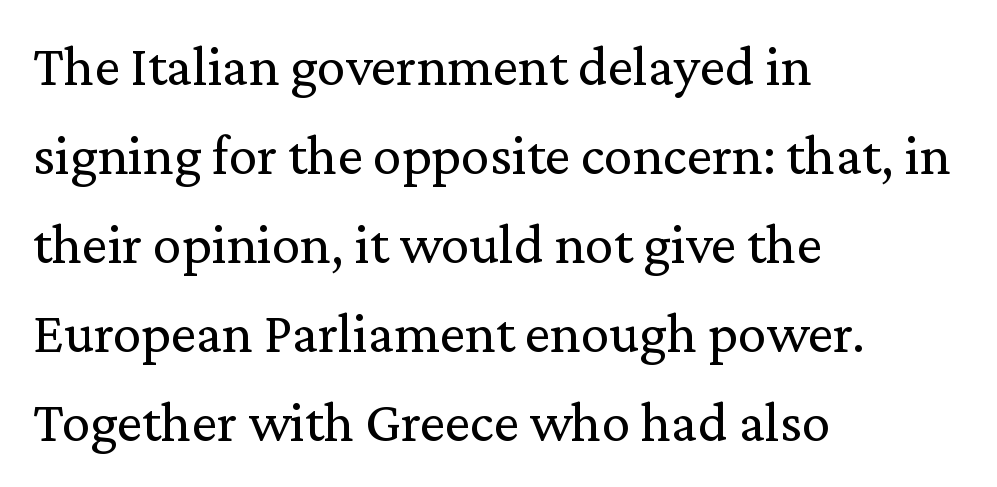
Q: Is the text bold? A: No.
Q: Is the text italic (slanted)? A: No, it is upright.
Q: Is the typeface a serif or a sans-serif typeface? A: Serif.
Q: Is the text underlined? A: No.
Q: How is the paragraph aligned? A: Left-aligned.
Q: Is the spacing between letters normal or unusually wide? A: Normal.
Q: Is the spacing between lines tight, normal or loose? A: Normal.
Q: Width (condensed, normal, or wide)? A: Normal.
Q: Stroke contrast? A: Medium.
Q: x-height? A: Medium.
Q: Monospaced? A: No.
